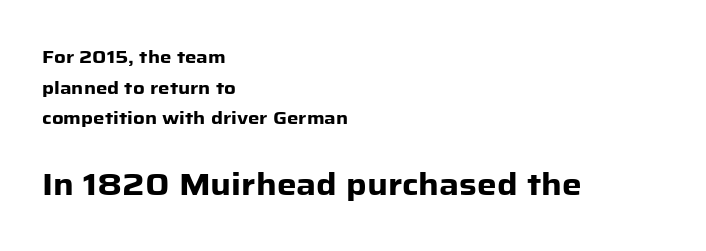
You could call the tracking neutral — neither tight nor loose. Every stem runs plumb, perpendicular to the baseline. Is this a fixed-width face? No — the glyphs have proportional, varying widths. Does the copy run flush right? No — it runs flush left.
